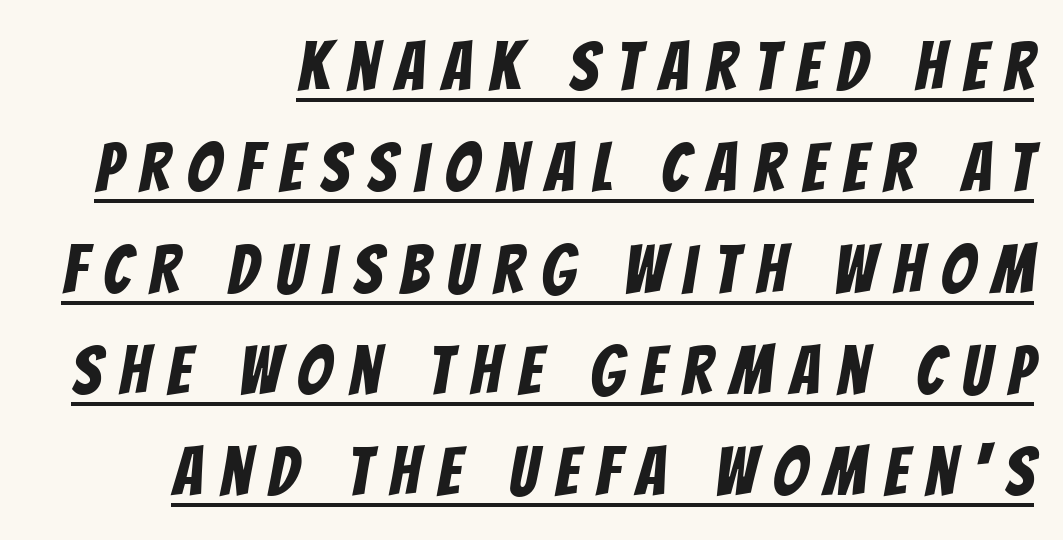
{"serif": "no", "width": "condensed", "stroke_contrast": "low", "x_height": "large", "monospaced": "no", "underline": "yes", "align": "right", "line_spacing": "normal", "line_spacing_ratio": 1.49, "letter_spacing": "wide", "letter_spacing_em": 0.26, "glyph_px": 68}
